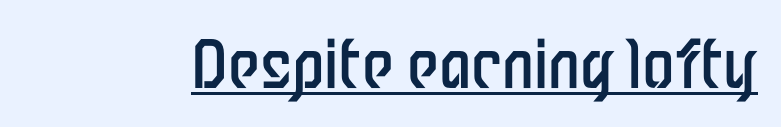
{"serif": "no", "italic": "no", "bold": "no", "weight": "regular", "width": "condensed", "stroke_contrast": "low", "x_height": "medium", "monospaced": "no", "underline": "yes", "letter_spacing": "normal", "letter_spacing_em": 0.0, "glyph_px": 65}
